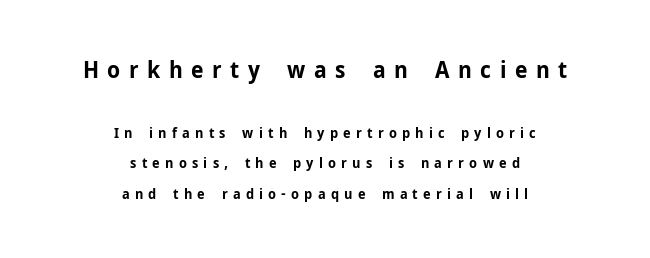
The composition opens big and finishes small. A centered setting, common on invitations and titles, is used for this passage. Rule under the text: the space is simply empty. The glyphs have the mass of a bold cut. Someone cranked the tracking dial way up on this one.
